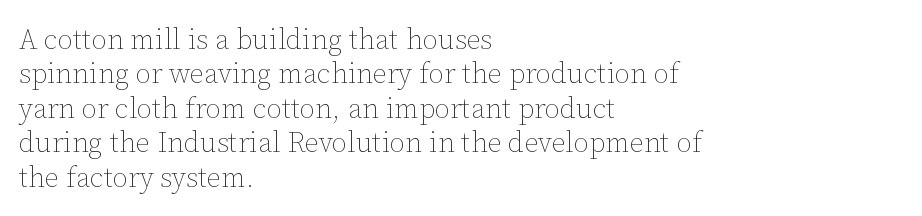
{"italic": "no", "bold": "no", "weight": "thin", "width": "normal", "stroke_contrast": "low", "x_height": "medium", "monospaced": "no", "underline": "no", "align": "left", "line_spacing_ratio": 1.23, "letter_spacing": "normal", "letter_spacing_em": 0.0, "glyph_px": 28}
